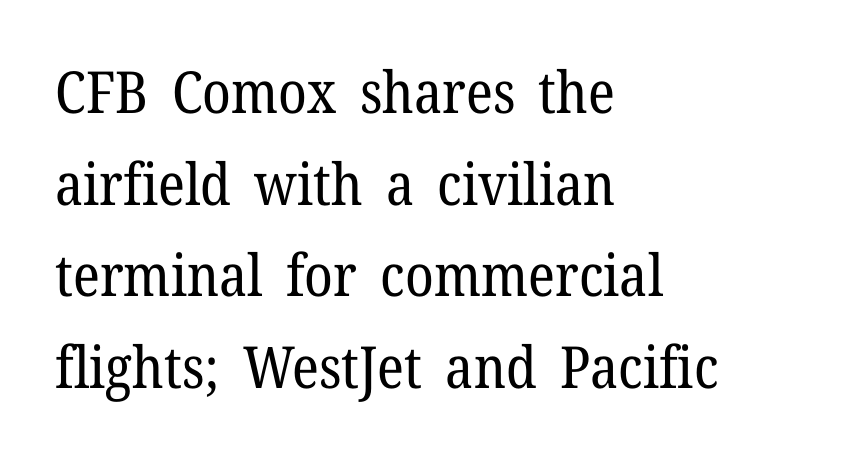
Q: Is the text bold? A: No.
Q: Is the text italic (slanted)? A: No, it is upright.
Q: Is the typeface a serif or a sans-serif typeface? A: Serif.
Q: Is the text underlined? A: No.
Q: How is the paragraph aligned? A: Left-aligned.
Q: Is the spacing between letters normal or unusually wide? A: Normal.
Q: Is the spacing between lines tight, normal or loose? A: Normal.
Q: Width (condensed, normal, or wide)? A: Normal.
Q: Stroke contrast? A: Low.
Q: x-height? A: Medium.
Q: Monospaced? A: No.
